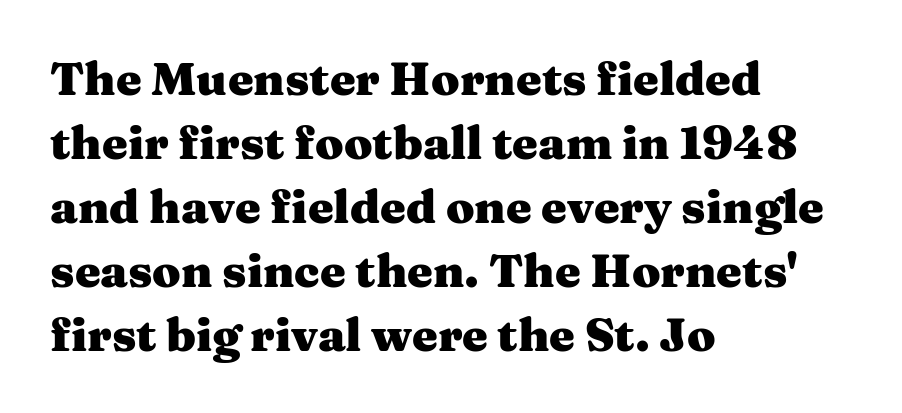
Letter spacing: default. Proportional: the letters do not fall into vertical columns. When letters stand straight like this, we call the style roman or upright. The font family rendered here belongs to the serif group. Normally led — the rows are evenly, conventionally spaced. Lines of text with bare space underneath.
